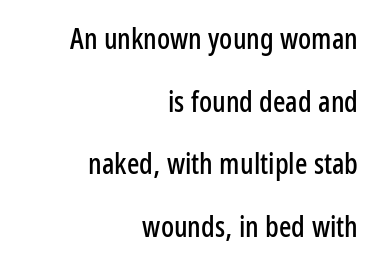
Glyph-to-glyph distance matches everyday printed text. A clean baseline with only descenders dipping below it. Each letter keeps its own natural width here, so spacing adapts to shape. The typography opts for an upright posture over an oblique one. Serif or sans? Sans — the stroke terminals are bare.
